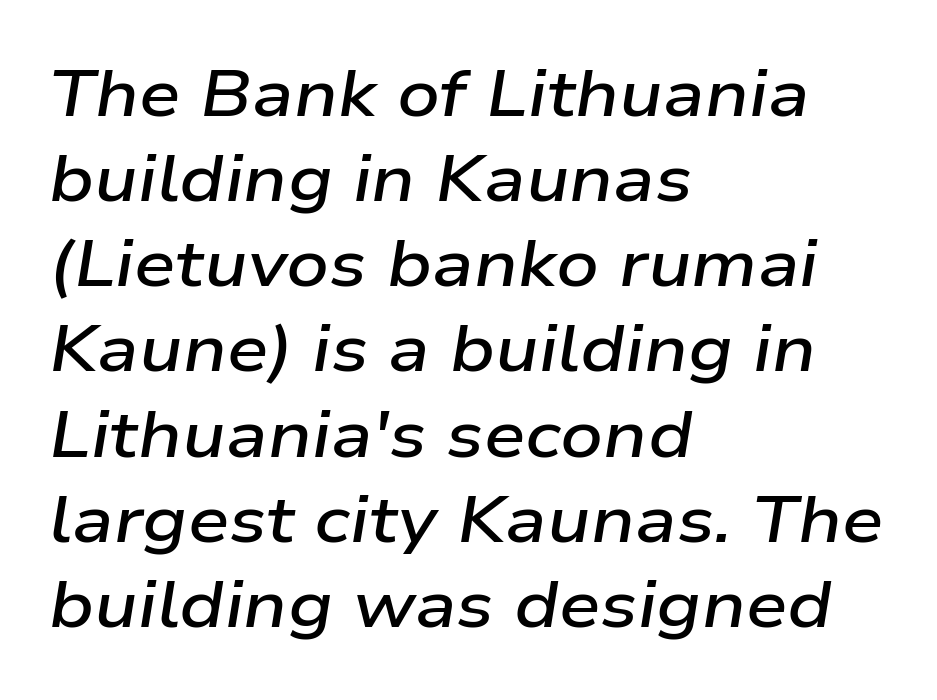
The image shows 66 px semibold, wide type, italic (leaning right); set left-aligned, normal line spacing (1.29x), normal letter spacing, not underlined; low stroke contrast and a medium x-height.
